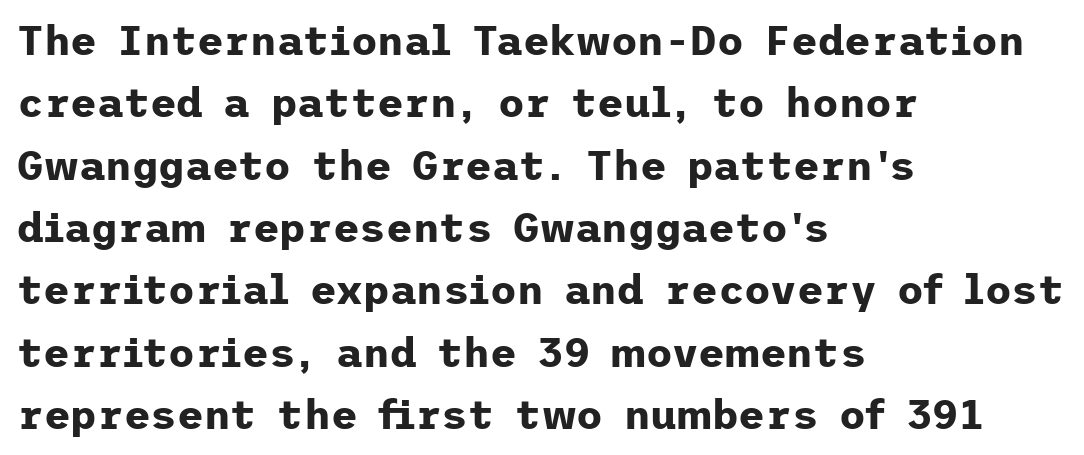
The image shows 41 px bold sans-serif type, upright; set left-aligned, normal line spacing (1.52x), normal letter spacing, not underlined; low stroke contrast and a medium x-height.
